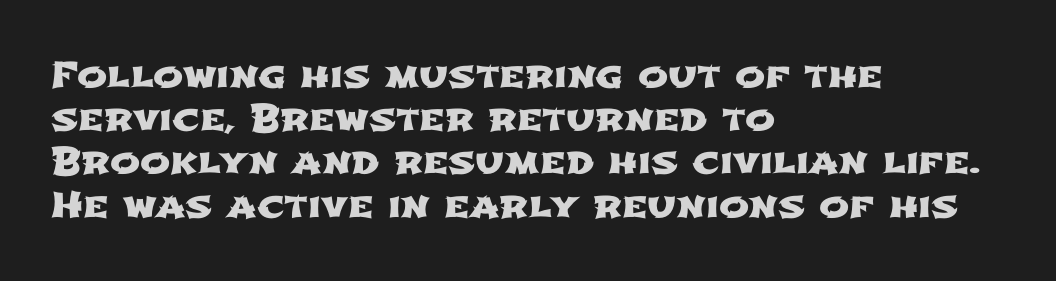
These lines keep a tight, regular rhythm from letter to letter. Each letter's strokes conclude bluntly, with no projecting serifs. The face used here is proportionally spaced, like ordinary book or web type. Nobody drew a line under any word here.
